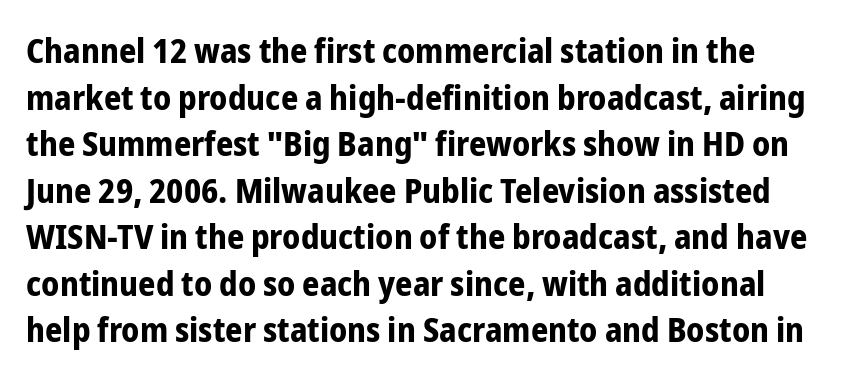
Q: Is the text bold? A: Yes.
Q: Is the text italic (slanted)? A: No, it is upright.
Q: Is the typeface a serif or a sans-serif typeface? A: Sans-serif.
Q: Is the text underlined? A: No.
Q: Is the spacing between letters normal or unusually wide? A: Normal.
Q: Is the spacing between lines tight, normal or loose? A: Normal.
Q: Width (condensed, normal, or wide)? A: Condensed.
Q: Stroke contrast? A: Low.
Q: x-height? A: Medium.
Q: Monospaced? A: No.
